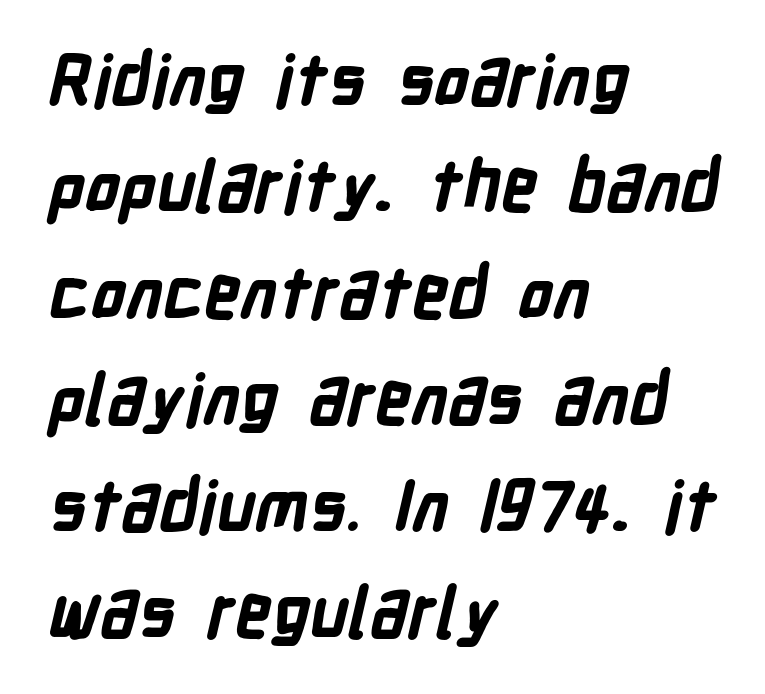
Q: Is the text bold? A: Yes.
Q: Is the typeface a serif or a sans-serif typeface? A: Sans-serif.
Q: Is the text underlined? A: No.
Q: How is the paragraph aligned? A: Left-aligned.
Q: Is the spacing between letters normal or unusually wide? A: Normal.
Q: Is the spacing between lines tight, normal or loose? A: Normal.
Q: Width (condensed, normal, or wide)? A: Condensed.
Q: Stroke contrast? A: Low.
Q: x-height? A: Medium.
Q: Monospaced? A: No.
